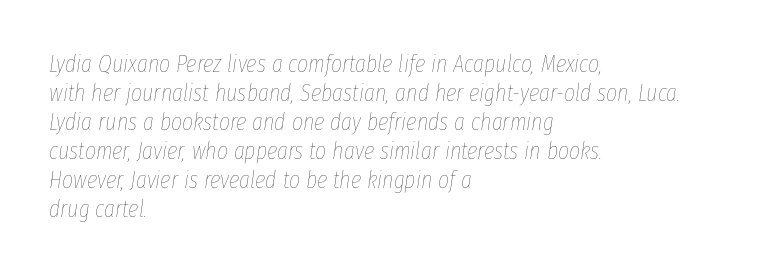
{"italic": "yes", "lean": "right", "slant_degrees": 8, "bold": "no", "underline": "no", "align": "left", "line_spacing_ratio": 1.21, "letter_spacing": "normal", "letter_spacing_em": 0.0, "glyph_px": 24}
